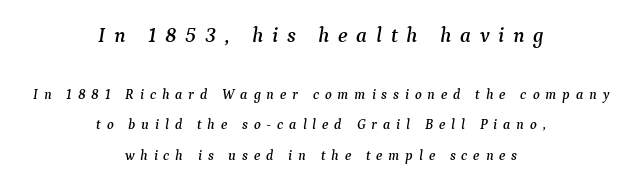
Loose tracking; the words dissolve into strings of separated letters. Successive baselines arrive slowly, with a big drop between each. An italicized treatment has been applied to the whole sample. Honestly, there is no underline to notice here at all.
